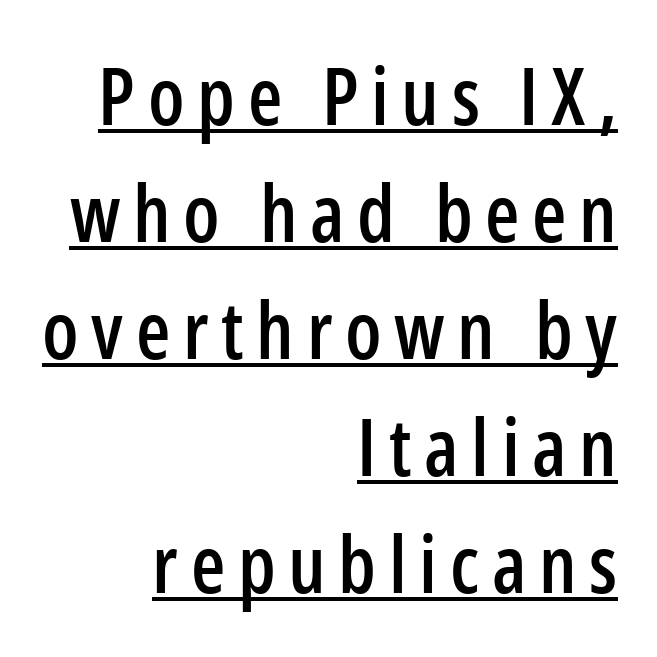
{"serif": "no", "italic": "no", "width": "condensed", "stroke_contrast": "low", "x_height": "medium", "monospaced": "no", "underline": "yes", "align": "right", "line_spacing": "normal", "line_spacing_ratio": 1.48, "glyph_px": 79}
